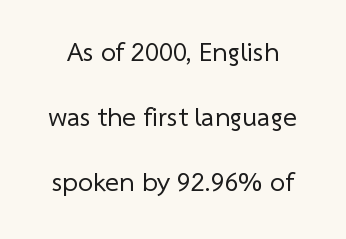
{"bold": "no", "underline": "no", "line_spacing": "loose", "line_spacing_ratio": 2.4, "letter_spacing": "normal", "letter_spacing_em": 0.0, "glyph_px": 27}
